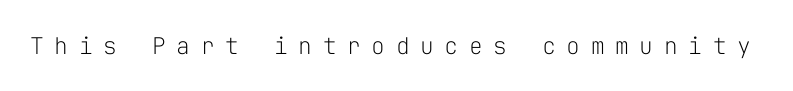
Q: Is the text bold? A: No.
Q: Is the text italic (slanted)? A: No, it is upright.
Q: Is the text underlined? A: No.
Q: Is the spacing between letters normal or unusually wide? A: Unusually wide.
